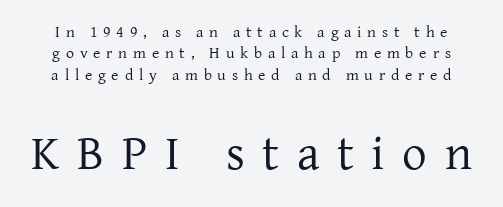
{"serif": "yes", "italic": "no", "bold": "no", "weight": "regular", "width": "normal", "stroke_contrast": "low", "x_height": "medium", "monospaced": "no", "underline": "no", "line_spacing": "normal", "line_spacing_ratio": 1.33, "letter_spacing": "wide", "letter_spacing_em": 0.36, "larger_block": "second", "size_ratio": 3.06, "glyph_px": 49}
